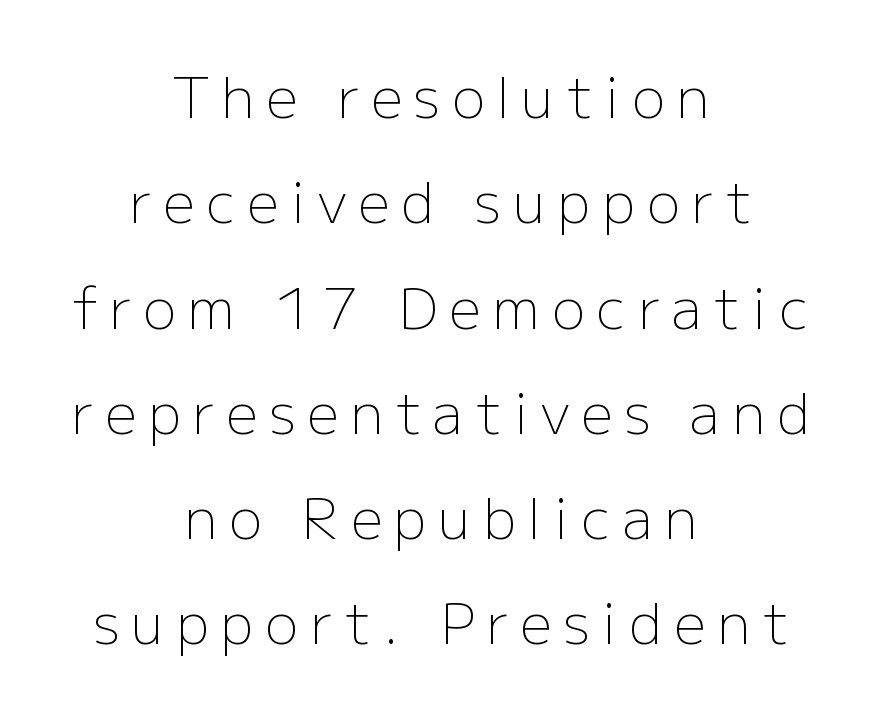
The image shows 56 px light sans-serif type, upright; set centered, line spacing 1.88x, unusually wide letter spacing (+0.21 em), not underlined; low stroke contrast and a medium x-height.
